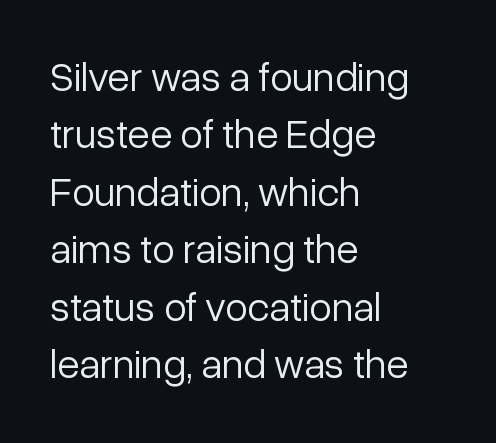
The letterforms sit at book weight or below. Inter-character spacing is left at the font's built-in metrics. This is the regular roman posture of the typeface. This is sans-serif lettering, the kind often seen on screens and signage. Descenders are the only things crossing below the line.
